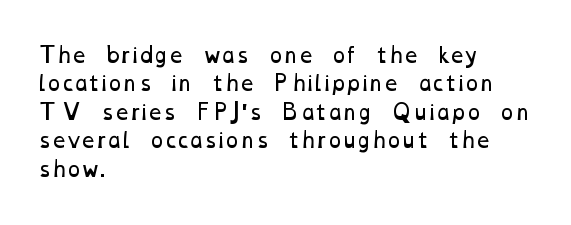
The image shows 20 px text type; set left-aligned, normal line spacing (1.42x), normal letter spacing, not underlined.
